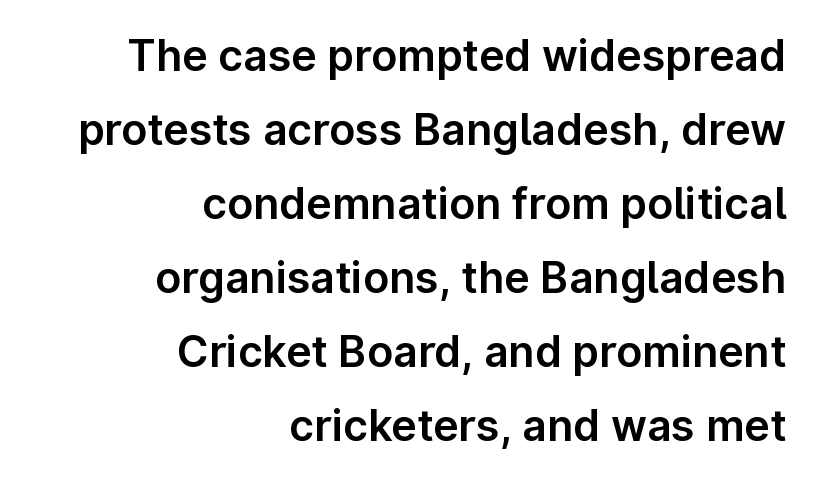
{"serif": "no", "italic": "no", "width": "normal", "stroke_contrast": "low", "x_height": "medium", "monospaced": "no", "underline": "no", "align": "right", "line_spacing_ratio": 1.72, "letter_spacing": "normal", "letter_spacing_em": 0.0, "glyph_px": 43}
